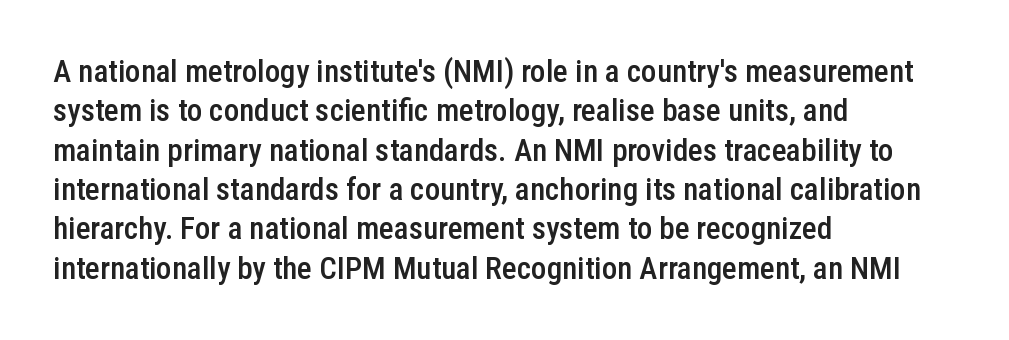
The image shows 31 px semibold, condensed sans-serif type, upright; set left-aligned, normal line spacing (1.27x), normal letter spacing, not underlined; low stroke contrast and a medium x-height.
